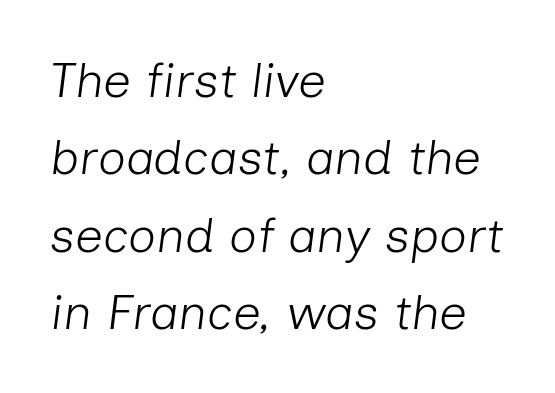
Q: Is the text bold? A: No.
Q: Is the text italic (slanted)? A: Yes, it leans right by about 7 degrees.
Q: Is the text underlined? A: No.
Q: How is the paragraph aligned? A: Left-aligned.
Q: Is the spacing between letters normal or unusually wide? A: Normal.
Q: Is the spacing between lines tight, normal or loose? A: Normal.
Q: Width (condensed, normal, or wide)? A: Normal.
Q: Stroke contrast? A: Low.
Q: x-height? A: Medium.
Q: Monospaced? A: No.
